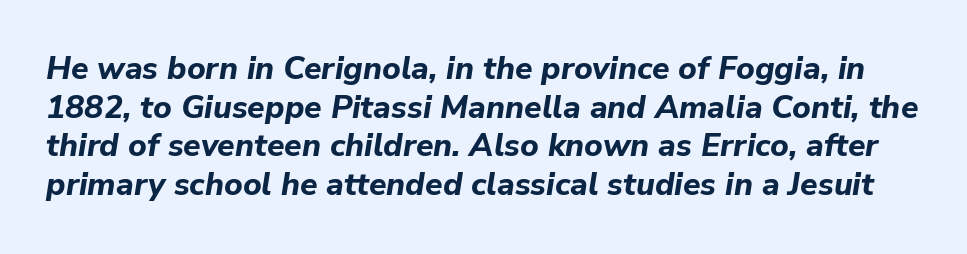
Q: Is the text bold? A: Yes.
Q: Is the text italic (slanted)? A: Yes, it leans right by about 9 degrees.
Q: Is the text underlined? A: No.
Q: Is the spacing between letters normal or unusually wide? A: Normal.
Q: Width (condensed, normal, or wide)? A: Normal.
Q: Stroke contrast? A: Low.
Q: x-height? A: Medium.
Q: Monospaced? A: No.
